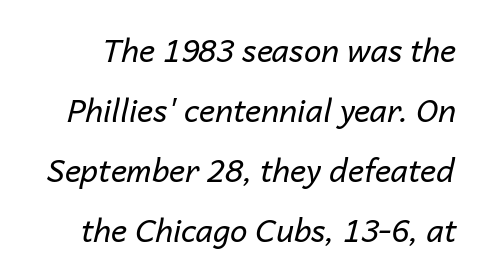
Q: Is the text bold? A: No.
Q: Is the text italic (slanted)? A: Yes, it leans right by about 14 degrees.
Q: Is the text underlined? A: No.
Q: Is the spacing between letters normal or unusually wide? A: Normal.
Q: Is the spacing between lines tight, normal or loose? A: Loose.
Q: Width (condensed, normal, or wide)? A: Normal.
Q: Stroke contrast? A: Low.
Q: x-height? A: Medium.
Q: Monospaced? A: No.
